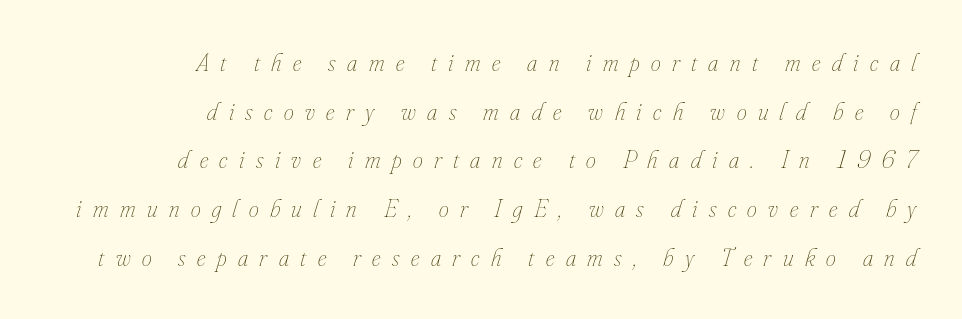
The image shows 25 px text type, italic (leaning right); set right-aligned, loose line spacing (1.95x), unusually wide letter spacing (+0.46 em), not underlined.
